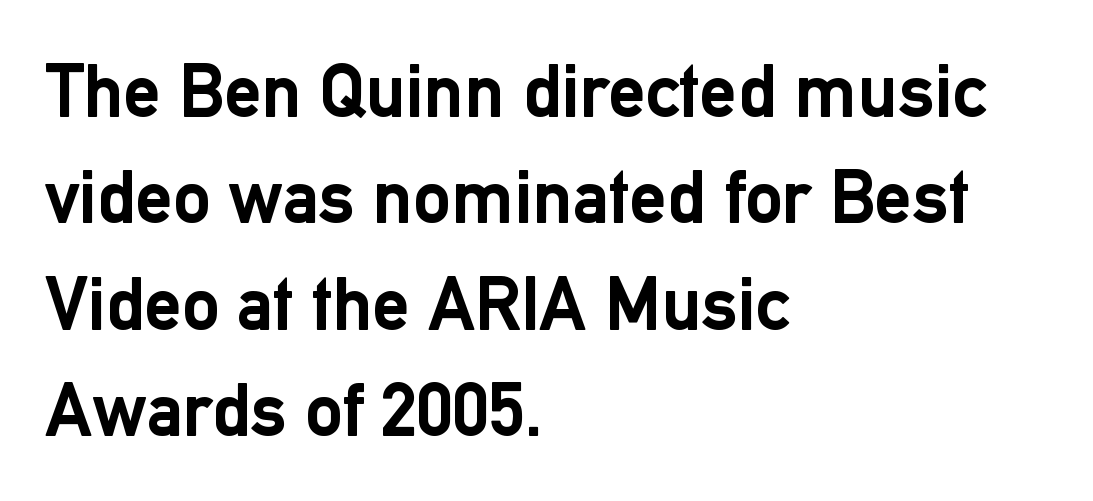
Q: Is the text bold? A: Yes.
Q: Is the text italic (slanted)? A: No, it is upright.
Q: Is the typeface a serif or a sans-serif typeface? A: Sans-serif.
Q: Is the text underlined? A: No.
Q: How is the paragraph aligned? A: Left-aligned.
Q: Is the spacing between letters normal or unusually wide? A: Normal.
Q: Is the spacing between lines tight, normal or loose? A: Normal.
Q: Width (condensed, normal, or wide)? A: Normal.
Q: Stroke contrast? A: Low.
Q: x-height? A: Medium.
Q: Monospaced? A: No.
